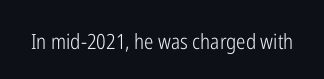
The passage shown is not underscored anywhere. The font's upright variant was chosen for this text. Stems here are at most as thick as an everyday book face. Observe the ordinary spacing: letters are neighbours, not strangers.
